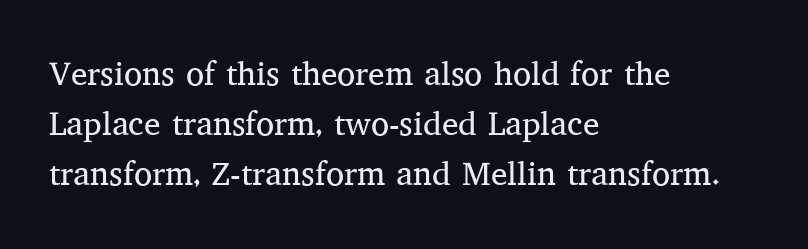
Is the block centered? No — it sits flush against the left margin. No chunkiness to these letters — they're not bold. This block has exactly the height ordinary leading produces. The horizontal fit of the characters is conventional and even. You can tell it's not italic because the verticals are truly vertical.
